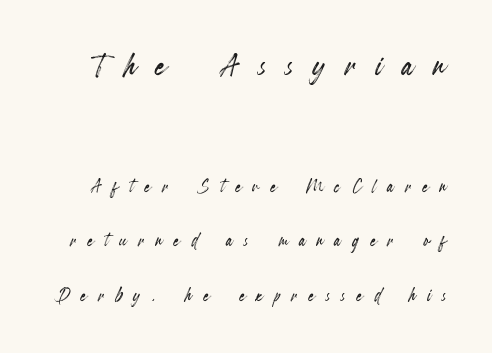
Q: Is the text italic (slanted)? A: Yes.
Q: Is the text underlined? A: No.
Q: Is the spacing between letters normal or unusually wide? A: Unusually wide.
Q: Is the spacing between lines tight, normal or loose? A: Loose.
Q: Which block of text is set in a larger size, the first (top) or the second (bottom)? A: The first (top) one.
Q: Width (condensed, normal, or wide)? A: Condensed.
Q: x-height? A: Small.
Q: Monospaced? A: No.
